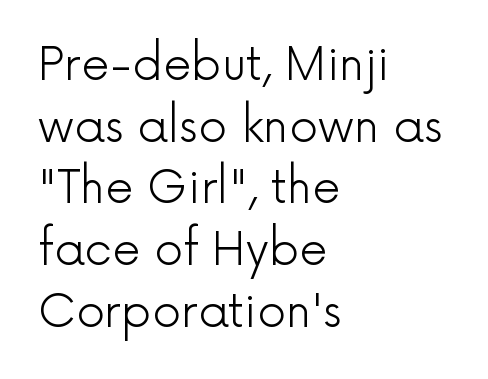
Q: Is the text bold? A: No.
Q: Is the text italic (slanted)? A: No, it is upright.
Q: Is the typeface a serif or a sans-serif typeface? A: Sans-serif.
Q: Is the text underlined? A: No.
Q: How is the paragraph aligned? A: Left-aligned.
Q: Is the spacing between letters normal or unusually wide? A: Normal.
Q: Is the spacing between lines tight, normal or loose? A: Normal.
Q: Width (condensed, normal, or wide)? A: Normal.
Q: x-height? A: Medium.
Q: Monospaced? A: No.
